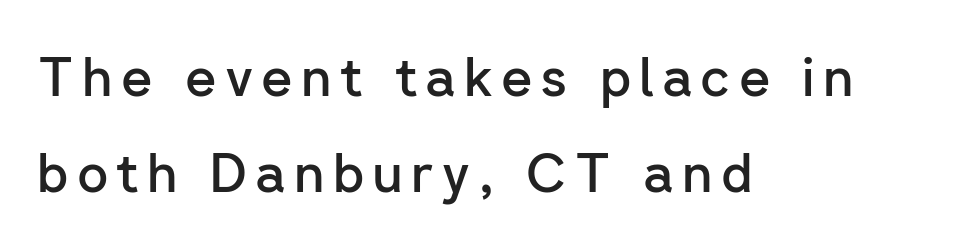
{"serif": "no", "italic": "no", "bold": "semi", "weight": "semibold", "width": "normal", "stroke_contrast": "low", "x_height": "medium", "monospaced": "no", "underline": "no", "align": "left", "line_spacing_ratio": 1.77, "glyph_px": 54}
